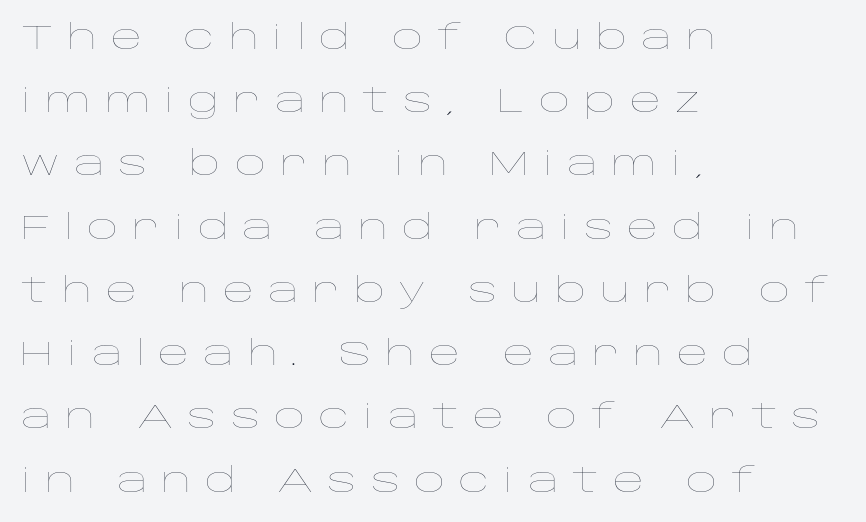
The typesetter chose a ragged-right arrangement here. Character widths vary here, with narrow letters taking less room than wide ones. Compared with typical body copy, the letter spacing here is much looser. The zone under the glyphs is completely vacant. It's the straight-up-and-down kind of type. Heft: none added — not bold.
